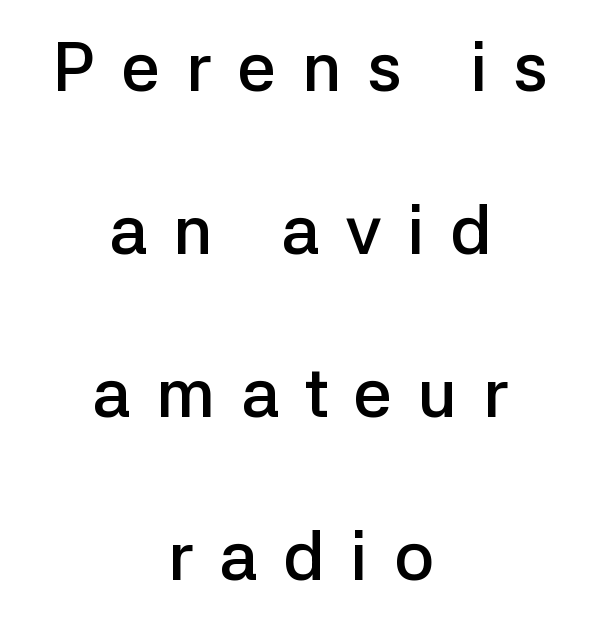
Q: Is the text bold? A: Semi-bold.
Q: Is the text italic (slanted)? A: No, it is upright.
Q: Is the typeface a serif or a sans-serif typeface? A: Sans-serif.
Q: Is the text underlined? A: No.
Q: How is the paragraph aligned? A: Centered.
Q: Is the spacing between letters normal or unusually wide? A: Unusually wide.
Q: Is the spacing between lines tight, normal or loose? A: Loose.
Q: Width (condensed, normal, or wide)? A: Normal.
Q: Stroke contrast? A: Low.
Q: x-height? A: Medium.
Q: Monospaced? A: No.
